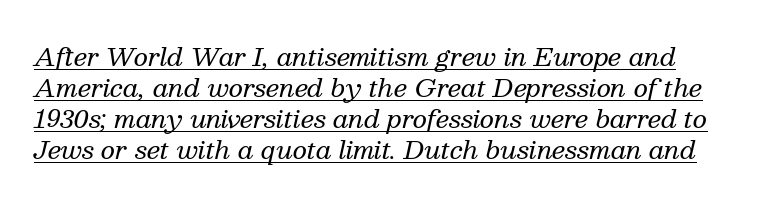
Q: Is the text bold? A: No.
Q: Is the text italic (slanted)? A: Yes, it leans right by about 13 degrees.
Q: Is the text underlined? A: Yes.
Q: Is the spacing between letters normal or unusually wide? A: Normal.
